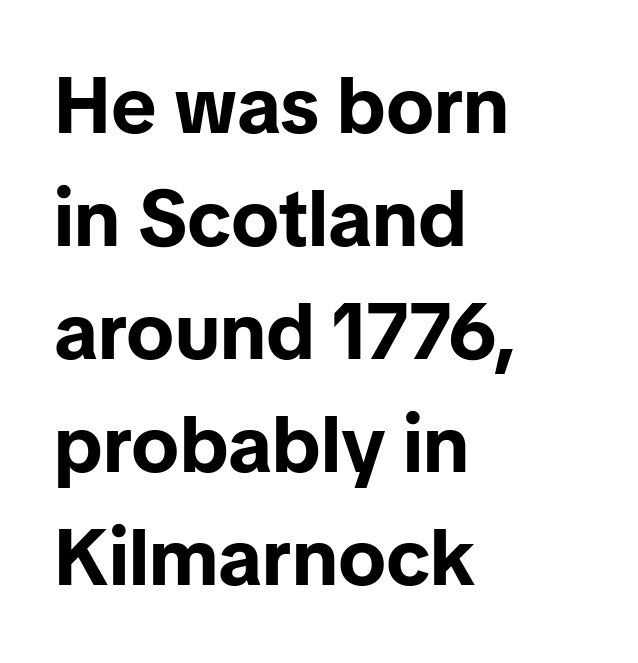
Q: Is the text bold? A: Yes.
Q: Is the text italic (slanted)? A: No, it is upright.
Q: Is the typeface a serif or a sans-serif typeface? A: Sans-serif.
Q: Is the text underlined? A: No.
Q: How is the paragraph aligned? A: Left-aligned.
Q: Is the spacing between letters normal or unusually wide? A: Normal.
Q: Is the spacing between lines tight, normal or loose? A: Normal.
Q: Width (condensed, normal, or wide)? A: Normal.
Q: Stroke contrast? A: Low.
Q: x-height? A: Medium.
Q: Monospaced? A: No.
